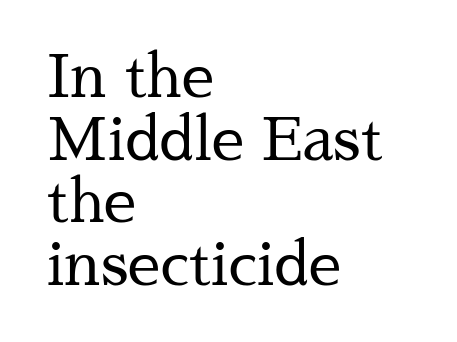
Q: Is the text bold? A: No.
Q: Is the text italic (slanted)? A: No, it is upright.
Q: Is the typeface a serif or a sans-serif typeface? A: Serif.
Q: Is the text underlined? A: No.
Q: How is the paragraph aligned? A: Left-aligned.
Q: Is the spacing between letters normal or unusually wide? A: Normal.
Q: Is the spacing between lines tight, normal or loose? A: Tight.
Q: Width (condensed, normal, or wide)? A: Normal.
Q: Stroke contrast? A: Medium.
Q: x-height? A: Medium.
Q: Monospaced? A: No.
